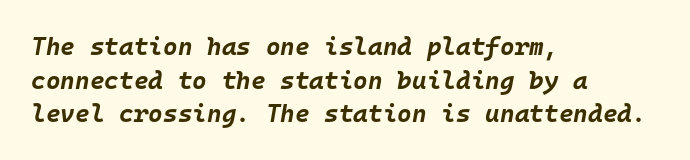
{"italic": "yes", "lean": "right", "slant_degrees": 10, "bold": "yes", "underline": "no", "align": "left", "line_spacing": "normal", "line_spacing_ratio": 1.35, "letter_spacing": "normal", "letter_spacing_em": 0.0, "glyph_px": 25}
